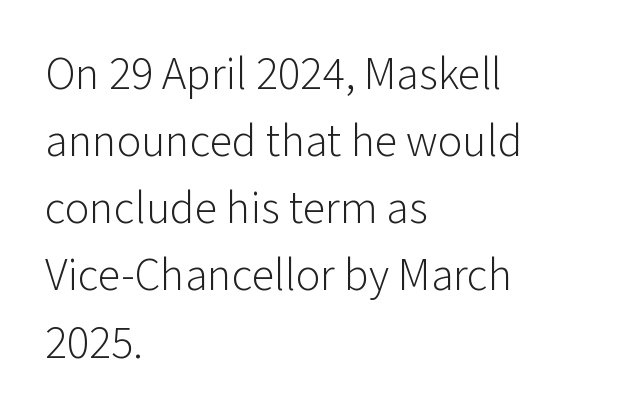
{"serif": "no", "italic": "no", "bold": "no", "weight": "light", "width": "normal", "stroke_contrast": "low", "x_height": "medium", "monospaced": "no", "underline": "no", "align": "left", "line_spacing": "normal", "line_spacing_ratio": 1.46, "letter_spacing": "normal", "letter_spacing_em": 0.0, "glyph_px": 46}
